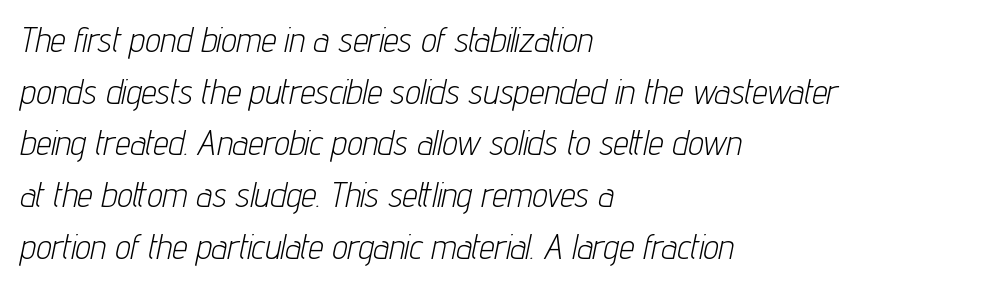
{"italic": "yes", "lean": "right", "slant_degrees": 12, "bold": "no", "weight": "light", "width": "condensed", "stroke_contrast": "low", "x_height": "medium", "monospaced": "no", "underline": "no", "align": "left", "line_spacing": "normal", "line_spacing_ratio": 1.52, "letter_spacing": "normal", "letter_spacing_em": 0.0, "glyph_px": 34}
